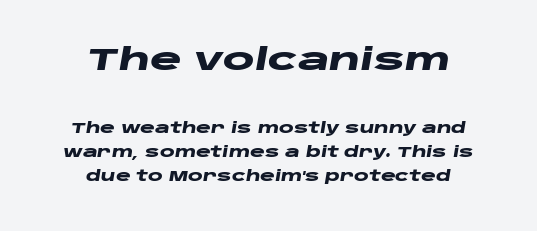
The first block has been scaled up relative to the second. Teacher's note: observe the equal gaps on both sides — that is centered alignment. Baseline-to-baseline distance is the conventional proportion of letter height. Every letter is thick-stroked: bold, no question.
